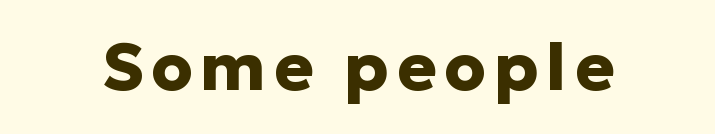
The face used here is a sans, in the tradition of grotesques and geometrics. Is this a fixed-width face? No — the glyphs have proportional, varying widths. If you drew a line through each stem, it would be perfectly vertical. The space directly below the letters is spotless. Does the weight exceed regular? Yes, all the way to bold.
